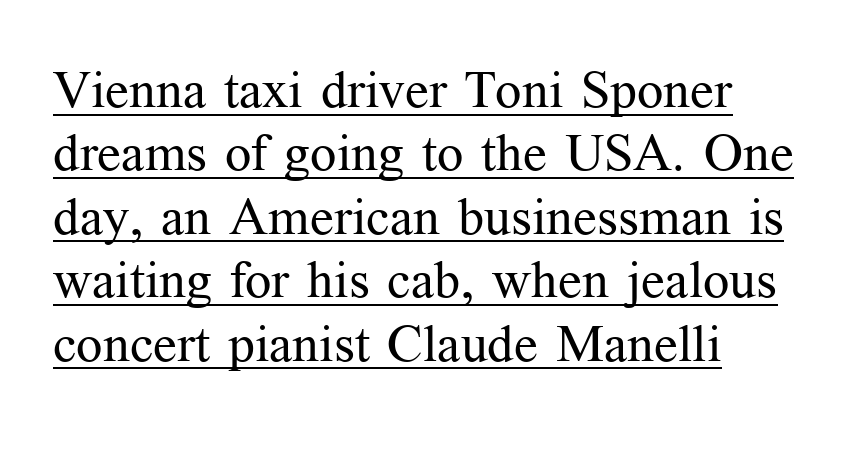
Q: Is the text bold? A: No.
Q: Is the text italic (slanted)? A: No, it is upright.
Q: Is the typeface a serif or a sans-serif typeface? A: Serif.
Q: Is the text underlined? A: Yes.
Q: How is the paragraph aligned? A: Left-aligned.
Q: Is the spacing between letters normal or unusually wide? A: Normal.
Q: Width (condensed, normal, or wide)? A: Normal.
Q: Stroke contrast? A: Medium.
Q: x-height? A: Medium.
Q: Monospaced? A: No.
